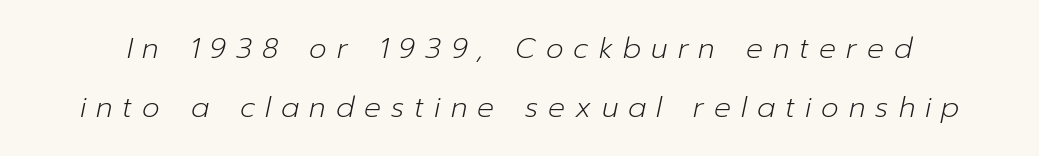
Q: Is the text bold? A: No.
Q: Is the text italic (slanted)? A: Yes, it leans right by about 12 degrees.
Q: Is the text underlined? A: No.
Q: Is the spacing between letters normal or unusually wide? A: Unusually wide.
Q: Is the spacing between lines tight, normal or loose? A: Loose.
Q: Width (condensed, normal, or wide)? A: Normal.
Q: Stroke contrast? A: Low.
Q: x-height? A: Medium.
Q: Monospaced? A: No.
